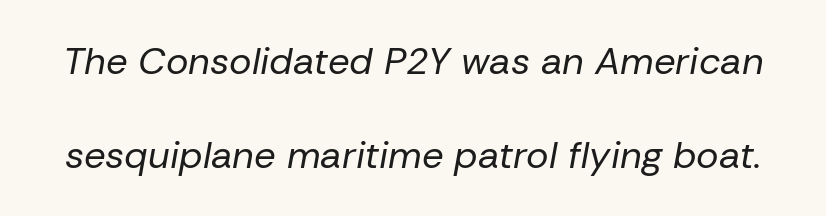
This sample has the flowing, uneven cadence of proportional lettering. A typesetter would call this zero additional tracking. The string is rendered with underlining switched off. Yep, that's italic — everything's leaning. The cut favours lightness, reaching ordinary text weight at its darkest. Interline gaps are noticeably wide in this sample.
